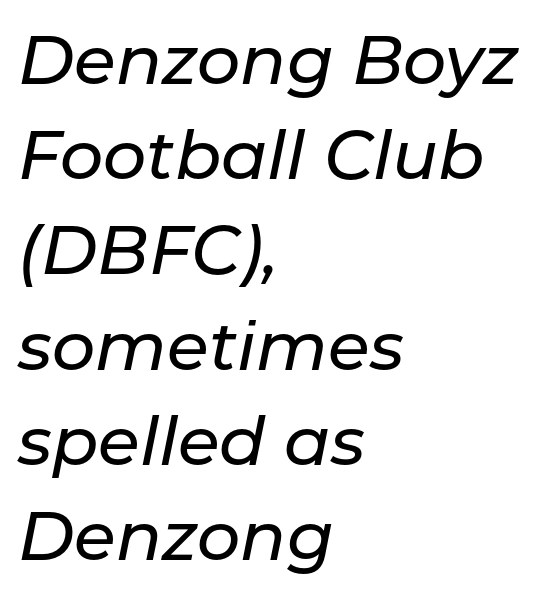
{"italic": "yes", "lean": "right", "slant_degrees": 11, "width": "normal", "stroke_contrast": "low", "x_height": "medium", "monospaced": "no", "underline": "no", "align": "left", "line_spacing": "normal", "line_spacing_ratio": 1.4, "letter_spacing": "normal", "letter_spacing_em": 0.0, "glyph_px": 68}
